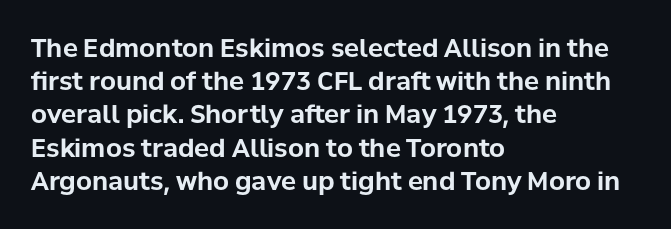
Q: Is the text bold? A: Yes.
Q: Is the text italic (slanted)? A: No, it is upright.
Q: Is the text underlined? A: No.
Q: How is the paragraph aligned? A: Left-aligned.
Q: Is the spacing between letters normal or unusually wide? A: Normal.
Q: Is the spacing between lines tight, normal or loose? A: Normal.
